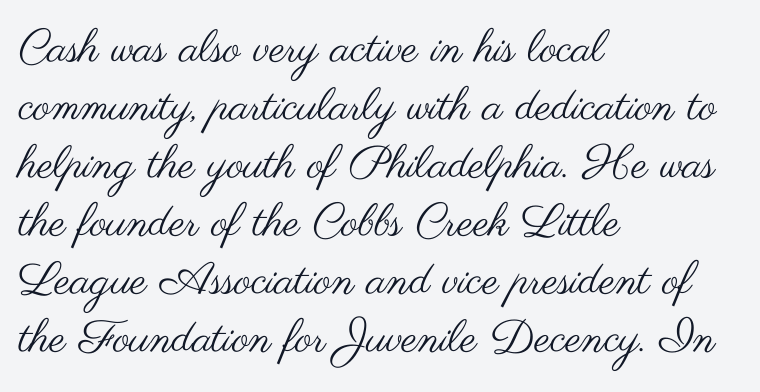
These lines are rendered in a variable-pitch font. Regular leading. Words appear dense and cohesive because spacing is normal.
